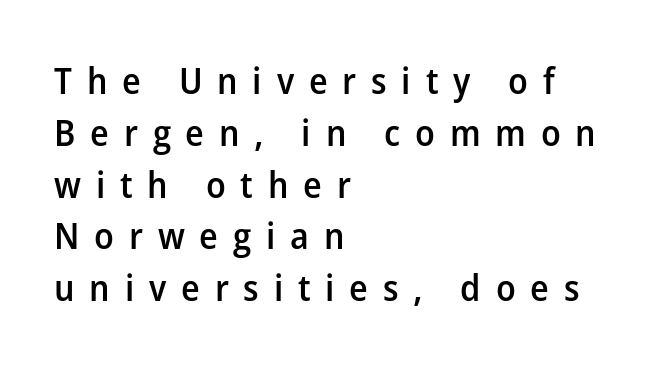
Q: Is the text bold? A: Semi-bold.
Q: Is the text italic (slanted)? A: No, it is upright.
Q: Is the typeface a serif or a sans-serif typeface? A: Sans-serif.
Q: Is the text underlined? A: No.
Q: How is the paragraph aligned? A: Left-aligned.
Q: Is the spacing between letters normal or unusually wide? A: Unusually wide.
Q: Is the spacing between lines tight, normal or loose? A: Normal.
Q: Width (condensed, normal, or wide)? A: Normal.
Q: Stroke contrast? A: Low.
Q: x-height? A: Medium.
Q: Monospaced? A: No.
